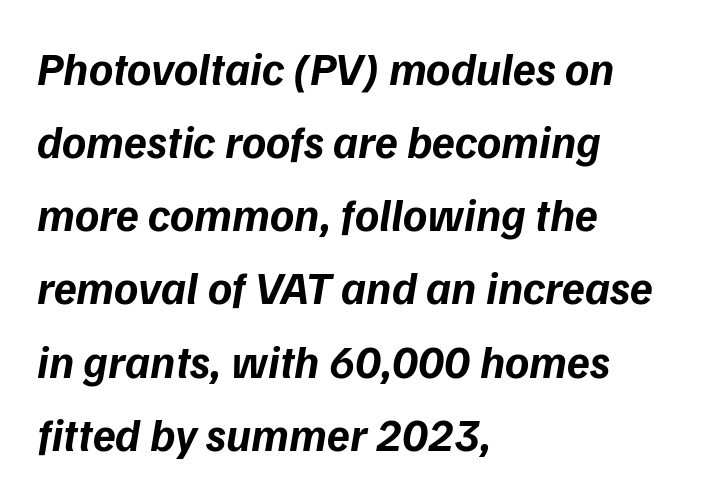
An italicized treatment has been applied to the whole sample. Varying glyph widths throughout — classic text-font behaviour. Quick note: interline space is typical. The text block is weighted toward the left margin, trailing off unevenly rightward. Decoration check: the copy has no underline. Students, note that the glyphs here touch the page at normal intervals.
